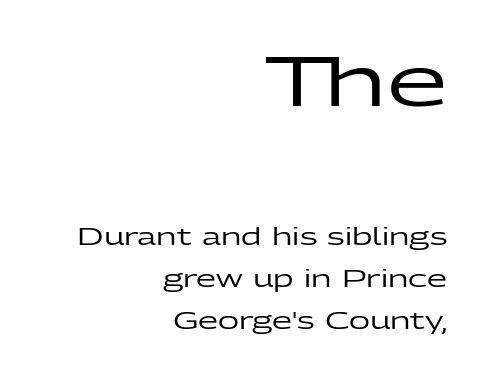
The image shows 70 px wide sans-serif type, upright; set right-aligned, line spacing 1.83x, normal letter spacing, not underlined; the first (top) block is 3.04x larger; low stroke contrast and a medium x-height.
